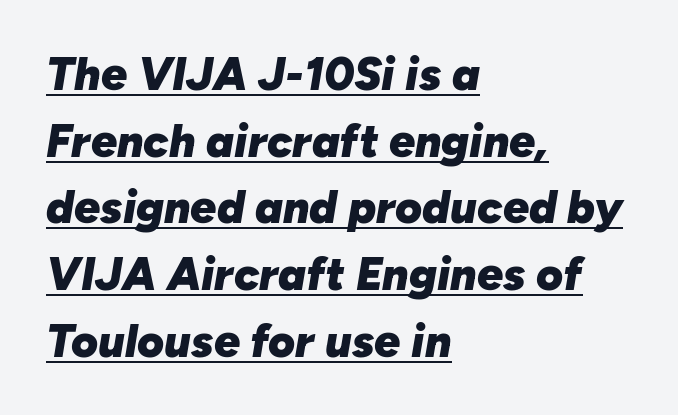
Q: Is the text bold? A: Yes.
Q: Is the text italic (slanted)? A: Yes, it leans right by about 10 degrees.
Q: Is the text underlined? A: Yes.
Q: How is the paragraph aligned? A: Left-aligned.
Q: Is the spacing between letters normal or unusually wide? A: Normal.
Q: Is the spacing between lines tight, normal or loose? A: Normal.
Q: Width (condensed, normal, or wide)? A: Normal.
Q: Stroke contrast? A: Low.
Q: x-height? A: Medium.
Q: Monospaced? A: No.
